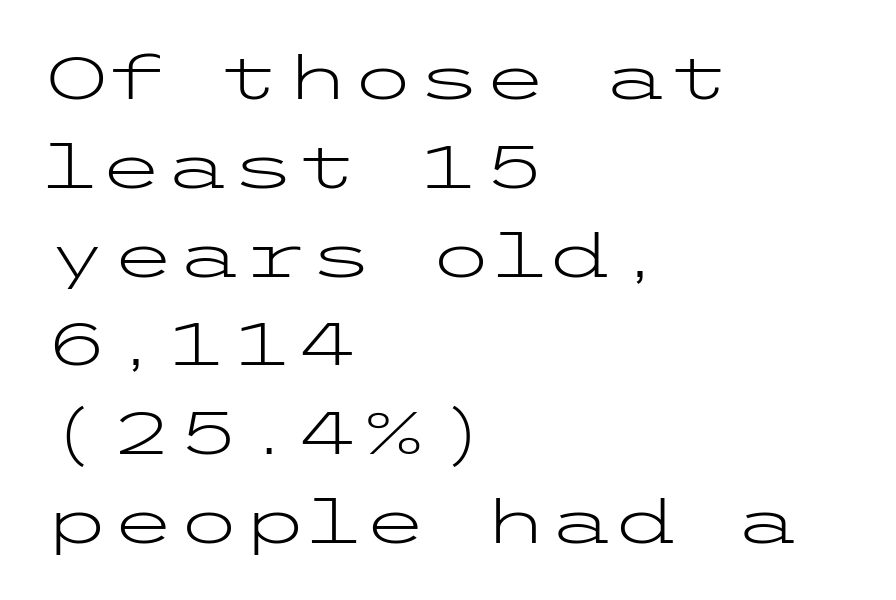
{"serif": "no", "italic": "no", "bold": "no", "weight": "light", "width": "wide", "stroke_contrast": "low", "x_height": "medium", "underline": "no", "align": "left", "line_spacing": "normal", "line_spacing_ratio": 1.48, "letter_spacing": "normal", "letter_spacing_em": 0.0, "glyph_px": 60}
